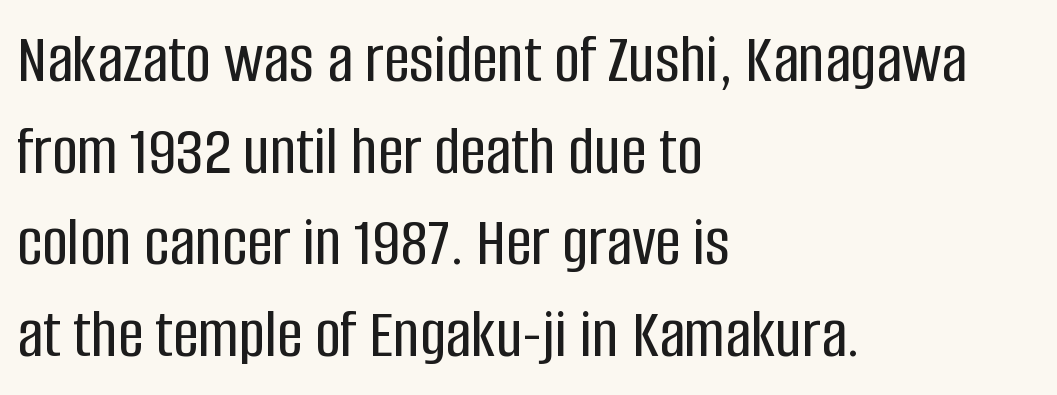
{"serif": "no", "italic": "no", "width": "condensed", "stroke_contrast": "low", "x_height": "large", "monospaced": "no", "underline": "no", "align": "left", "line_spacing": "normal", "line_spacing_ratio": 1.29, "letter_spacing": "normal", "letter_spacing_em": 0.0, "glyph_px": 71}
